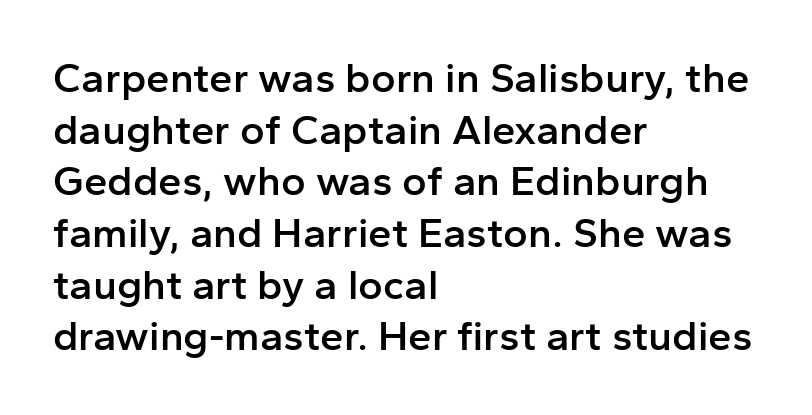
Q: Is the text bold? A: Semi-bold.
Q: Is the text italic (slanted)? A: No, it is upright.
Q: Is the typeface a serif or a sans-serif typeface? A: Sans-serif.
Q: Is the text underlined? A: No.
Q: How is the paragraph aligned? A: Left-aligned.
Q: Is the spacing between letters normal or unusually wide? A: Normal.
Q: Width (condensed, normal, or wide)? A: Normal.
Q: Stroke contrast? A: Low.
Q: x-height? A: Medium.
Q: Monospaced? A: No.
